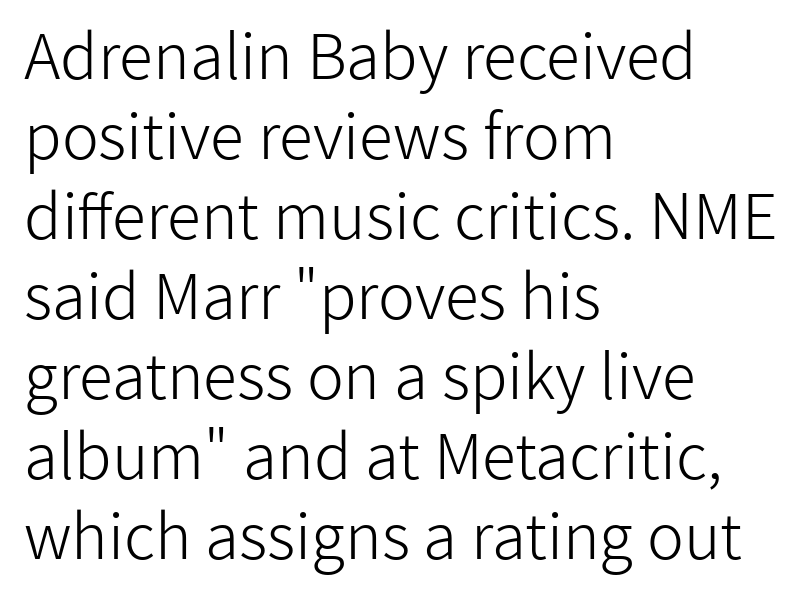
Layout note: lines flush left. Look at the bottom of the vertical strokes: they stop flat, with no serifs. You could not count columns in this text — the font is proportionally spaced. This sample uses an upright cut, with every glyph sitting square on the baseline. Quick note: underline off.
